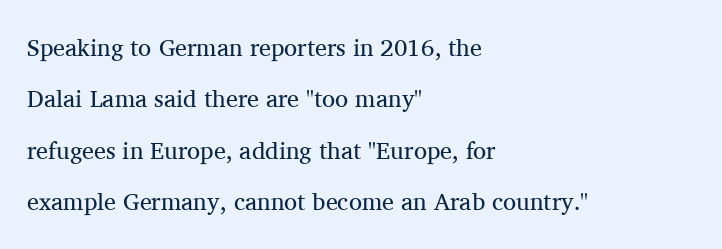
Q: Is the text bold? A: No.
Q: Is the text italic (slanted)? A: No, it is upright.
Q: Is the text underlined? A: No.
Q: How is the paragraph aligned? A: Left-aligned.
Q: Is the spacing between letters normal or unusually wide? A: Normal.
Q: Is the spacing between lines tight, normal or loose? A: Loose.
